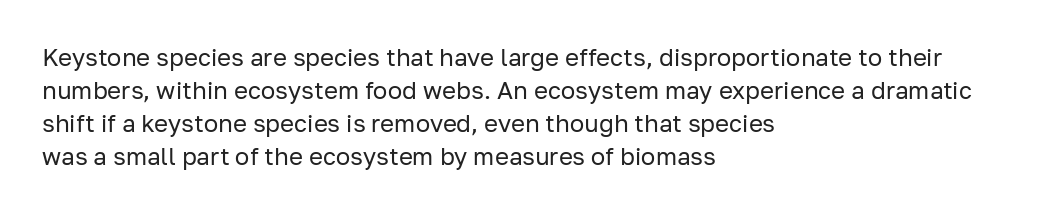
These lines stack with their left ends in a neat column. Letters rest on an invisible, unmarked baseline. The lines sit at an ordinary, default distance from one another. The type sits square on the baseline with zero lean. No letter is thick-stroked: the sample isn't bold. Default kerning and tracking; the words read as compact shapes.
